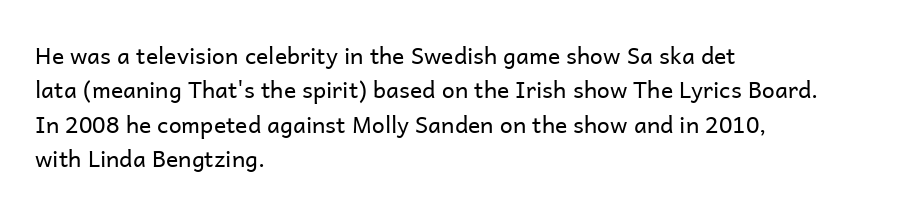
{"italic": "no", "bold": "no", "underline": "no", "align": "left", "line_spacing": "normal", "line_spacing_ratio": 1.49, "letter_spacing": "normal", "letter_spacing_em": 0.0, "glyph_px": 23}
